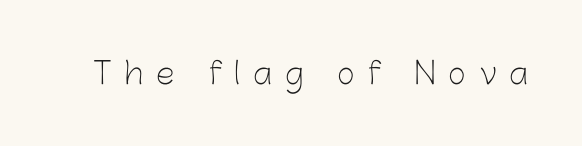
Q: Is the text bold? A: No.
Q: Is the text italic (slanted)? A: No, it is upright.
Q: Is the typeface a serif or a sans-serif typeface? A: Sans-serif.
Q: Is the text underlined? A: No.
Q: Is the spacing between letters normal or unusually wide? A: Unusually wide.
Q: Width (condensed, normal, or wide)? A: Normal.
Q: Stroke contrast? A: Low.
Q: x-height? A: Medium.
Q: Monospaced? A: No.
